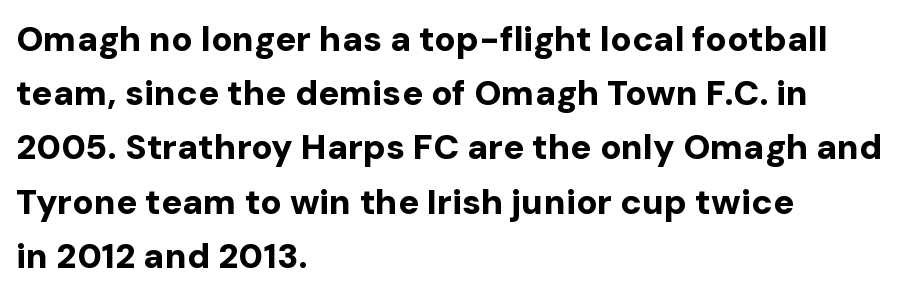
The image shows 35 px bold sans-serif type, upright; set left-aligned, normal line spacing (1.55x), normal letter spacing, not underlined; low stroke contrast and a medium x-height.
